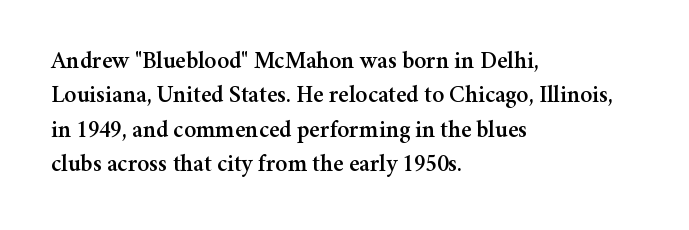
Q: Is the text italic (slanted)? A: No, it is upright.
Q: Is the text underlined? A: No.
Q: How is the paragraph aligned? A: Left-aligned.
Q: Is the spacing between letters normal or unusually wide? A: Normal.
Q: Is the spacing between lines tight, normal or loose? A: Normal.
